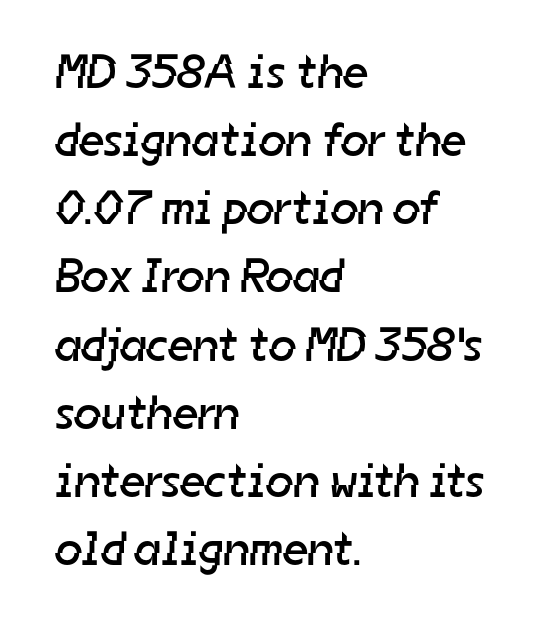
{"serif": "no", "bold": "no", "weight": "regular", "width": "normal", "stroke_contrast": "low", "x_height": "medium", "monospaced": "no", "underline": "no", "align": "left", "line_spacing": "normal", "line_spacing_ratio": 1.42, "letter_spacing": "normal", "letter_spacing_em": 0.0, "glyph_px": 48}
